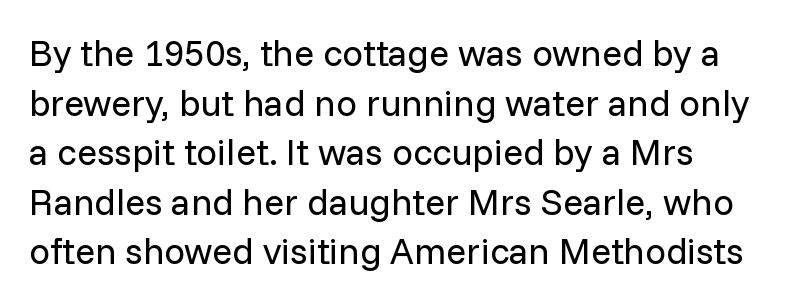
The image shows 37 px regular-weight sans-serif type, upright; set left-aligned, normal line spacing (1.34x), normal letter spacing, not underlined; low stroke contrast and a medium x-height.
